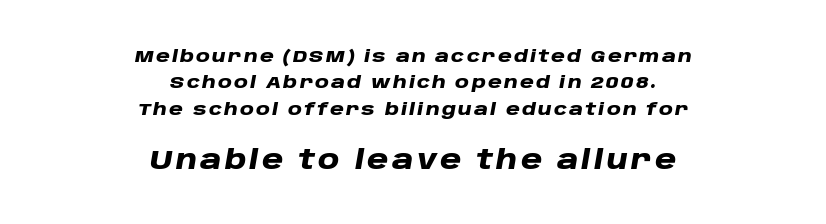
Style check: oblique. The passage shown begins with its smaller block and ends with its larger one. Typeset on center — no edge is straight. A bare baseline throughout the passage. Plenty of ink on the page — the face is bold.
